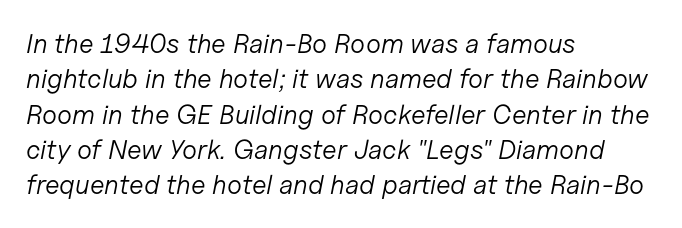
Q: Is the text bold? A: No.
Q: Is the text italic (slanted)? A: Yes, it leans right by about 11 degrees.
Q: Is the text underlined? A: No.
Q: How is the paragraph aligned? A: Left-aligned.
Q: Is the spacing between letters normal or unusually wide? A: Normal.
Q: Is the spacing between lines tight, normal or loose? A: Normal.
